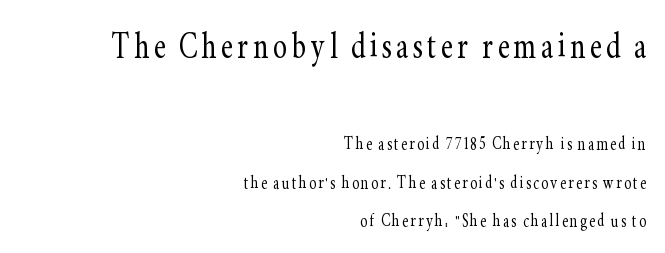
Q: Is the text bold? A: No.
Q: Is the text italic (slanted)? A: No, it is upright.
Q: Is the typeface a serif or a sans-serif typeface? A: Serif.
Q: Is the text underlined? A: No.
Q: How is the paragraph aligned? A: Right-aligned.
Q: Which block of text is set in a larger size, the first (top) or the second (bottom)? A: The first (top) one.
Q: Width (condensed, normal, or wide)? A: Condensed.
Q: Stroke contrast? A: Low.
Q: x-height? A: Small.
Q: Monospaced? A: No.
